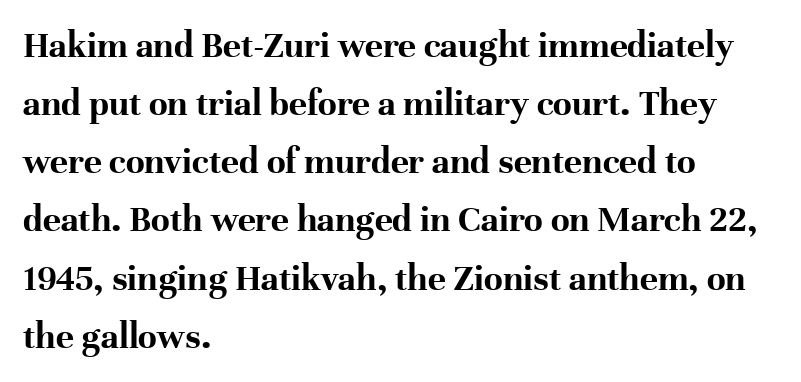
These lines were composed using upright roman letters. If you drew a ruler down the left edge, every line would touch it. Yep, those are serifs on the letters. Think of a printed novel: that variable character pitch is what you see here. You'd pick this weight for a headline — it's a proper bold. Characters follow at the spacing the type designer built in.
